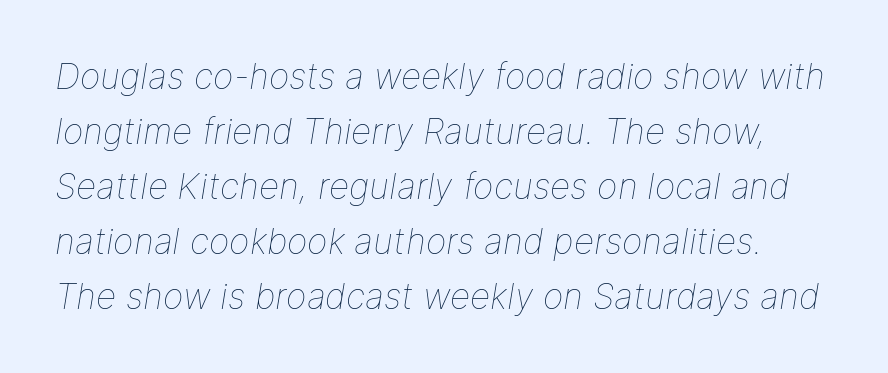
The image shows 35 px thin type, italic (leaning right); set normal line spacing (1.57x), normal letter spacing, not underlined; low stroke contrast and a medium x-height.
